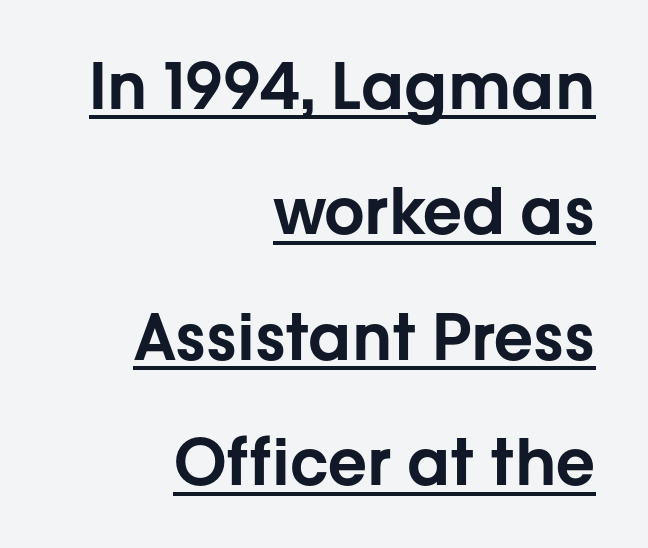
Rows of type keep a wide berth in the vertical direction. Posture: upright roman. Letterform terminals end flat and unadorned throughout the passage. The lines in this sample share a right terminus and differ only in where they begin. The string is rendered with underlining switched on. These lines are rendered in a variable-pitch font.
